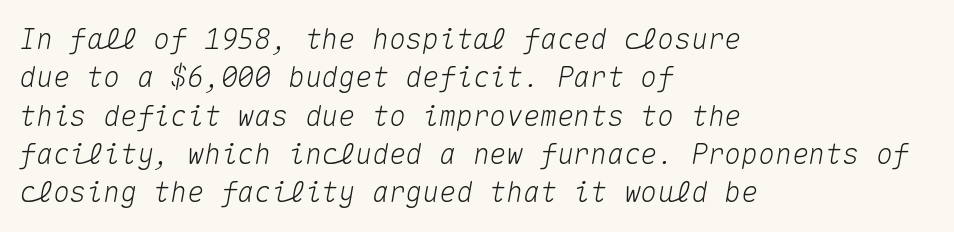
Q: Is the text italic (slanted)? A: Yes, it leans right by about 10 degrees.
Q: Is the text underlined? A: No.
Q: How is the paragraph aligned? A: Left-aligned.
Q: Is the spacing between letters normal or unusually wide? A: Normal.
Q: Is the spacing between lines tight, normal or loose? A: Normal.
Q: Width (condensed, normal, or wide)? A: Normal.
Q: Stroke contrast? A: Medium.
Q: x-height? A: Medium.
Q: Monospaced? A: Yes.
